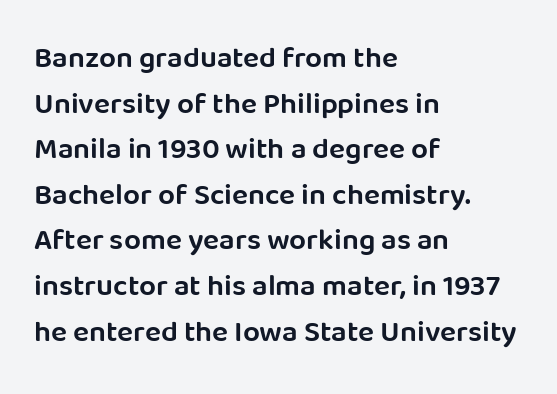
The image shows 30 px semibold sans-serif type, upright; set left-aligned, normal line spacing (1.52x), normal letter spacing, not underlined; low stroke contrast and a large x-height.
